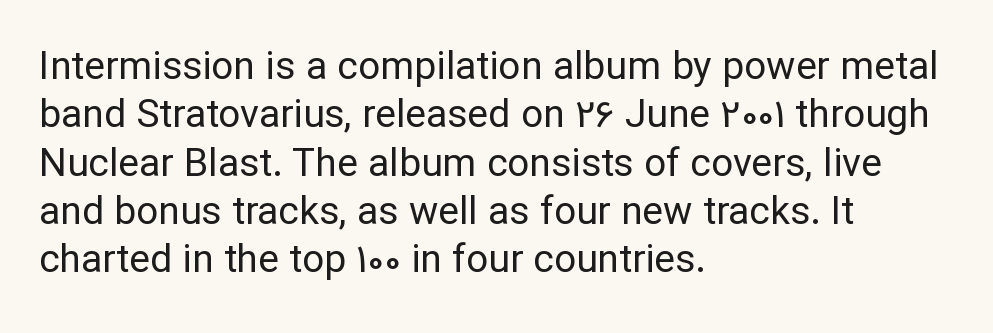
Q: Is the text bold? A: No.
Q: Is the text italic (slanted)? A: No, it is upright.
Q: Is the typeface a serif or a sans-serif typeface? A: Sans-serif.
Q: Is the text underlined? A: No.
Q: How is the paragraph aligned? A: Left-aligned.
Q: Is the spacing between letters normal or unusually wide? A: Normal.
Q: Width (condensed, normal, or wide)? A: Normal.
Q: Stroke contrast? A: Low.
Q: x-height? A: Medium.
Q: Monospaced? A: No.
